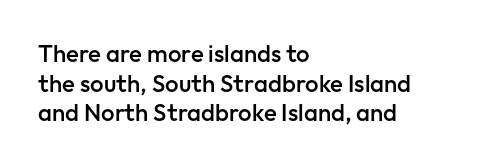
A bare baseline throughout the passage. Compared with a centered layout, this one pins lines to the left instead. This is moderately heavy type, rendered in semibold. The letters sit at their default tracking, neither squeezed nor spread. This sample uses an upright cut, with every glyph sitting square on the baseline.
